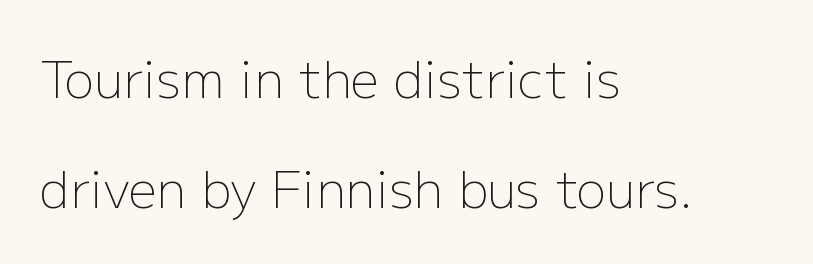
{"serif": "no", "italic": "no", "bold": "no", "weight": "light", "width": "normal", "stroke_contrast": "low", "x_height": "medium", "monospaced": "no", "underline": "no", "align": "left", "line_spacing": "loose", "line_spacing_ratio": 2.21, "letter_spacing": "normal", "letter_spacing_em": 0.0, "glyph_px": 50}
